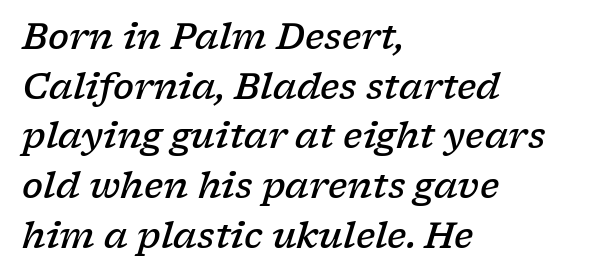
{"serif": "yes", "italic": "yes", "lean": "right", "slant_degrees": 17, "bold": "semi", "weight": "semibold", "width": "wide", "stroke_contrast": "low", "x_height": "medium", "monospaced": "no", "underline": "no", "align": "left", "line_spacing": "normal", "line_spacing_ratio": 1.42, "letter_spacing": "normal", "letter_spacing_em": 0.0, "glyph_px": 35}
